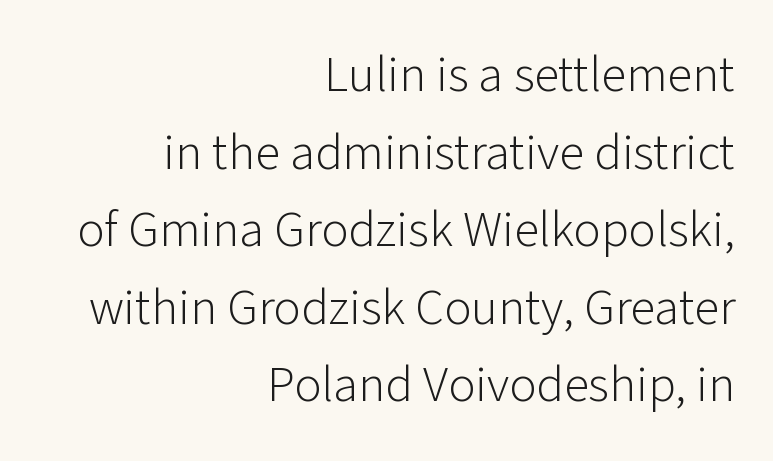
Q: Is the text bold? A: No.
Q: Is the text italic (slanted)? A: No, it is upright.
Q: Is the typeface a serif or a sans-serif typeface? A: Sans-serif.
Q: Is the text underlined? A: No.
Q: How is the paragraph aligned? A: Right-aligned.
Q: Is the spacing between letters normal or unusually wide? A: Normal.
Q: Is the spacing between lines tight, normal or loose? A: Normal.
Q: Width (condensed, normal, or wide)? A: Normal.
Q: Stroke contrast? A: Low.
Q: x-height? A: Medium.
Q: Monospaced? A: No.
